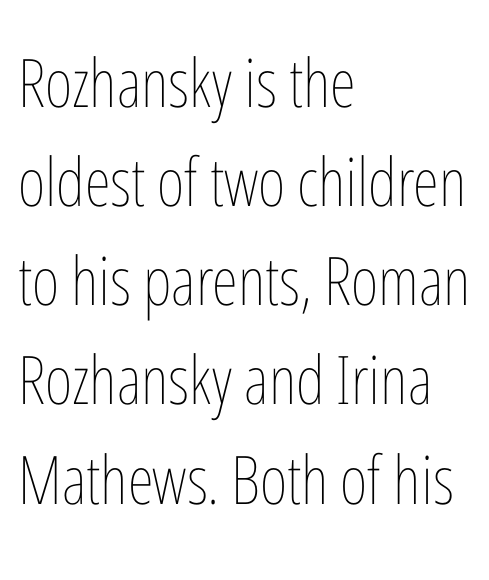
{"italic": "no", "bold": "no", "weight": "thin", "width": "condensed", "stroke_contrast": "low", "x_height": "medium", "monospaced": "no", "underline": "no", "align": "left", "line_spacing": "normal", "line_spacing_ratio": 1.48, "letter_spacing": "normal", "letter_spacing_em": 0.0, "glyph_px": 67}
